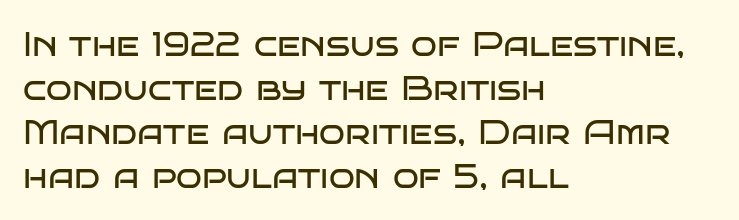
Ascenders rise straight up at ninety degrees. The letters advance in unequal steps, a hallmark of proportional type. A student would call this left alignment; a typographer would say flush left, rag right. Rule under the text: the space is simply empty. The vertical gap from one line to the next is medium. No heavy texture on the line: the type isn't bold.
